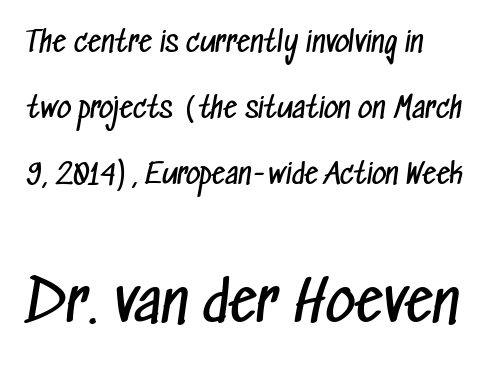
{"serif": "no", "bold": "no", "weight": "regular", "width": "condensed", "stroke_contrast": "low", "x_height": "medium", "monospaced": "no", "underline": "no", "line_spacing": "loose", "line_spacing_ratio": 2.36, "letter_spacing": "normal", "letter_spacing_em": 0.0, "larger_block": "second", "size_ratio": 2.04, "glyph_px": 57}
